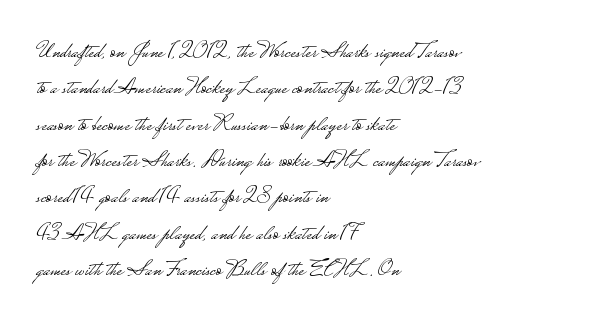
The image shows 23 px text type; set left-aligned, normal line spacing (1.58x), normal letter spacing, not underlined.
